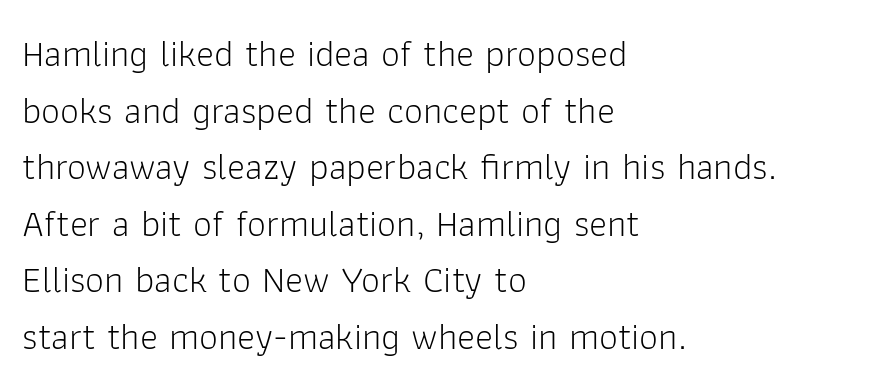
Q: Is the text bold? A: No.
Q: Is the text italic (slanted)? A: No, it is upright.
Q: Is the typeface a serif or a sans-serif typeface? A: Sans-serif.
Q: Is the text underlined? A: No.
Q: How is the paragraph aligned? A: Left-aligned.
Q: Is the spacing between letters normal or unusually wide? A: Normal.
Q: Is the spacing between lines tight, normal or loose? A: Normal.
Q: Width (condensed, normal, or wide)? A: Normal.
Q: Stroke contrast? A: Low.
Q: x-height? A: Medium.
Q: Monospaced? A: No.
